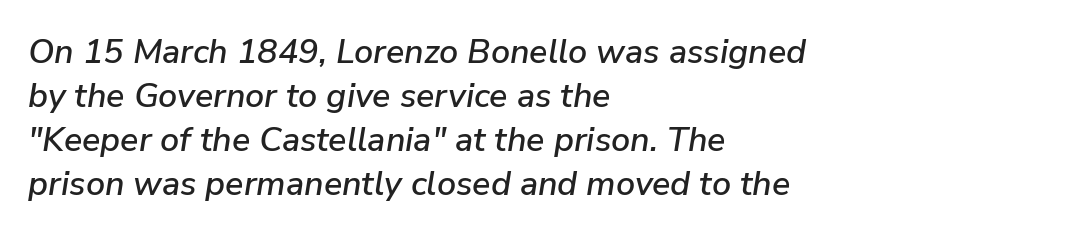
The image shows 34 px text type, italic (leaning right); set left-aligned, normal line spacing (1.29x), normal letter spacing, not underlined; low stroke contrast and a medium x-height.
